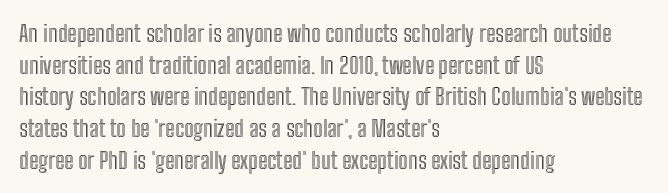
{"italic": "no", "underline": "no", "align": "left", "line_spacing": "normal", "line_spacing_ratio": 1.38, "letter_spacing": "normal", "letter_spacing_em": 0.0, "glyph_px": 23}
